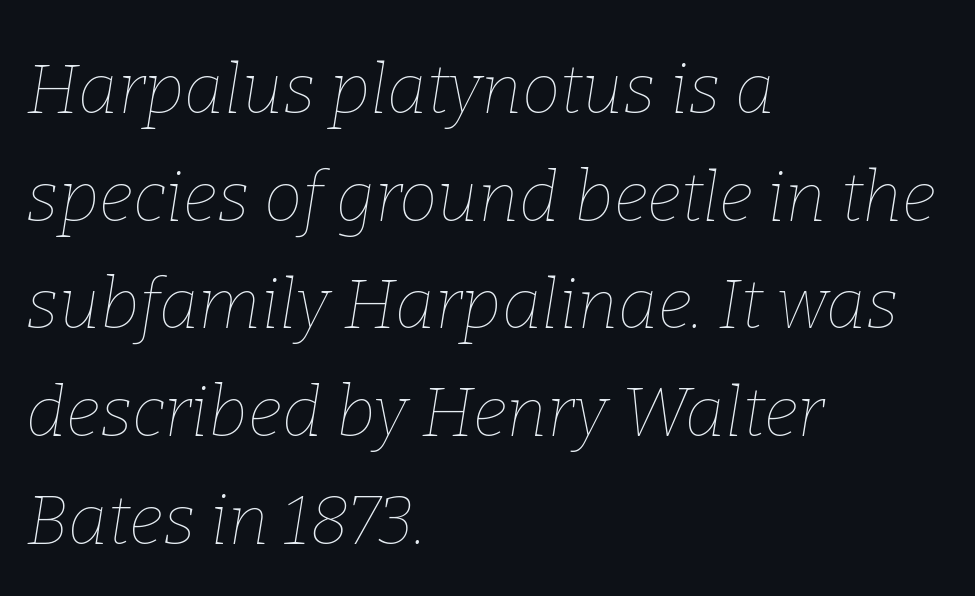
The image shows 69 px thin type, italic (leaning right); set left-aligned, normal line spacing (1.56x), normal letter spacing, not underlined; low stroke contrast and a medium x-height.
